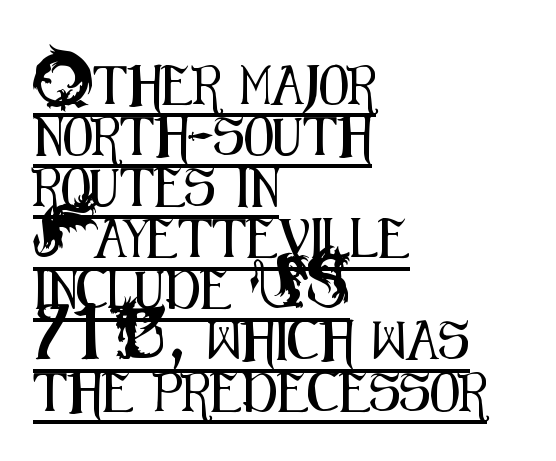
Q: Is the text italic (slanted)? A: No, it is upright.
Q: Is the typeface a serif or a sans-serif typeface? A: Sans-serif.
Q: Is the text underlined? A: Yes.
Q: How is the paragraph aligned? A: Left-aligned.
Q: Is the spacing between letters normal or unusually wide? A: Normal.
Q: Is the spacing between lines tight, normal or loose? A: Normal.
Q: Width (condensed, normal, or wide)? A: Condensed.
Q: Stroke contrast? A: Medium.
Q: x-height? A: Small.
Q: Monospaced? A: No.
